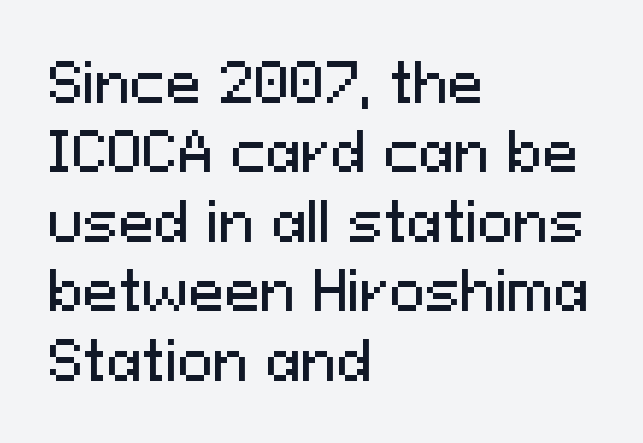
The image shows 53 px sans-serif type, upright; set left-aligned, normal line spacing (1.31x), normal letter spacing, not underlined; medium stroke contrast and a medium x-height.
